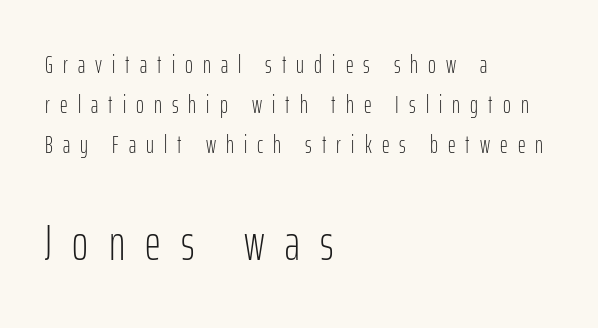
{"serif": "no", "italic": "no", "bold": "no", "weight": "light", "width": "condensed", "stroke_contrast": "low", "x_height": "medium", "monospaced": "no", "underline": "no", "align": "left", "line_spacing": "normal", "line_spacing_ratio": 1.67, "letter_spacing": "wide", "letter_spacing_em": 0.42, "larger_block": "second", "size_ratio": 2.04, "glyph_px": 49}
